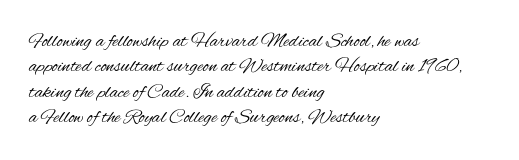
{"bold": "no", "underline": "no", "align": "left", "line_spacing": "normal", "line_spacing_ratio": 1.27, "letter_spacing": "normal", "letter_spacing_em": 0.0, "glyph_px": 20}
